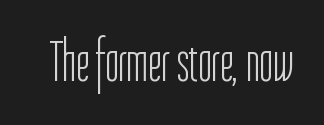
Lines of text with bare space underneath. Look at the tracking — it's just the regular setting, nothing added. Letters have the restrained weight of plain body copy at most. This rendering employs a face without finishing strokes, i.e., a sans-serif. These lines were composed using upright roman letters.
